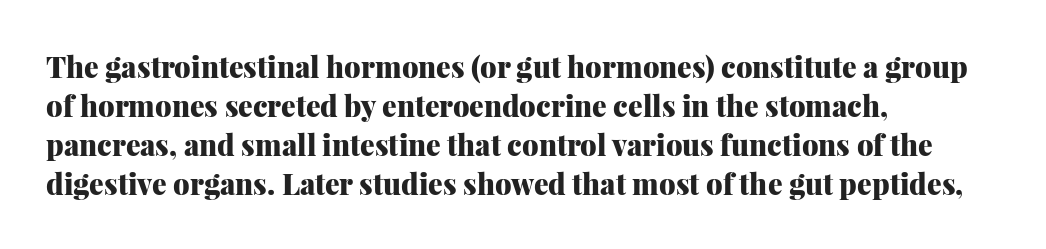
Q: Is the text bold? A: Yes.
Q: Is the text italic (slanted)? A: No, it is upright.
Q: Is the typeface a serif or a sans-serif typeface? A: Serif.
Q: Is the text underlined? A: No.
Q: How is the paragraph aligned? A: Left-aligned.
Q: Is the spacing between letters normal or unusually wide? A: Normal.
Q: Is the spacing between lines tight, normal or loose? A: Normal.
Q: Width (condensed, normal, or wide)? A: Normal.
Q: Stroke contrast? A: Medium.
Q: x-height? A: Medium.
Q: Monospaced? A: No.
